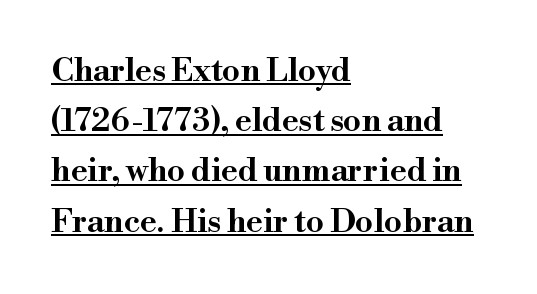
The image shows 32 px wide serif type, upright; set left-aligned, normal line spacing (1.57x), normal letter spacing, underlined; high stroke contrast and a small x-height.
